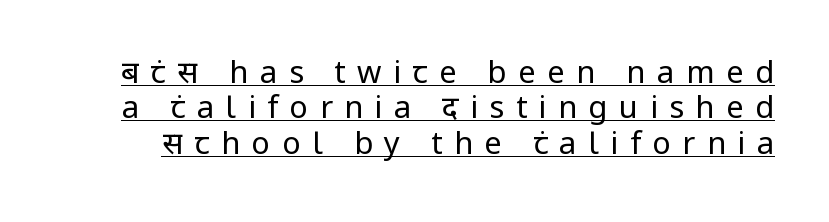
{"serif": "no", "italic": "no", "bold": "no", "weight": "regular", "width": "normal", "stroke_contrast": "low", "x_height": "medium", "monospaced": "no", "underline": "yes", "line_spacing": "tight", "line_spacing_ratio": 1.14, "letter_spacing": "wide", "letter_spacing_em": 0.37, "glyph_px": 31}
